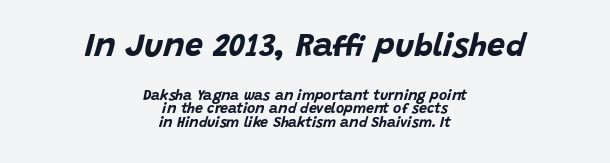
The image shows 32 px bold type, italic (leaning right); set centered, tight line spacing (0.97x), normal letter spacing, not underlined; the first (top) block is 2.29x larger; low stroke contrast and a large x-height.
